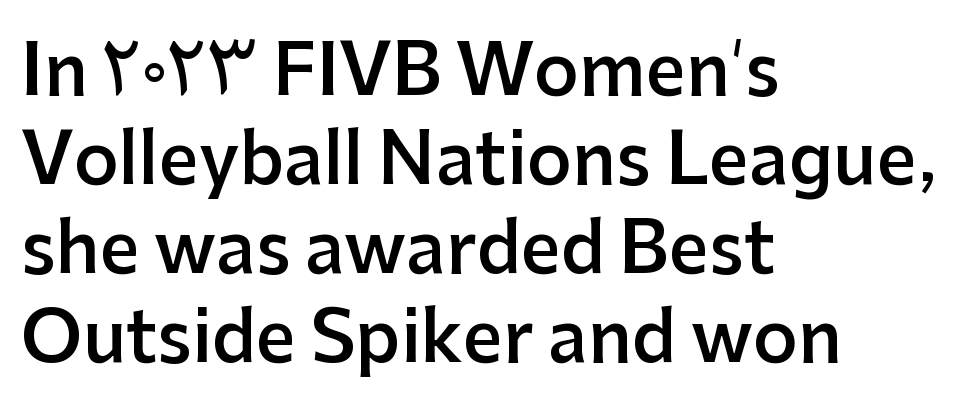
{"serif": "no", "italic": "no", "bold": "semi", "weight": "semibold", "width": "normal", "stroke_contrast": "low", "x_height": "medium", "monospaced": "no", "underline": "no", "align": "left", "line_spacing": "normal", "line_spacing_ratio": 1.27, "letter_spacing": "normal", "letter_spacing_em": 0.0, "glyph_px": 70}
